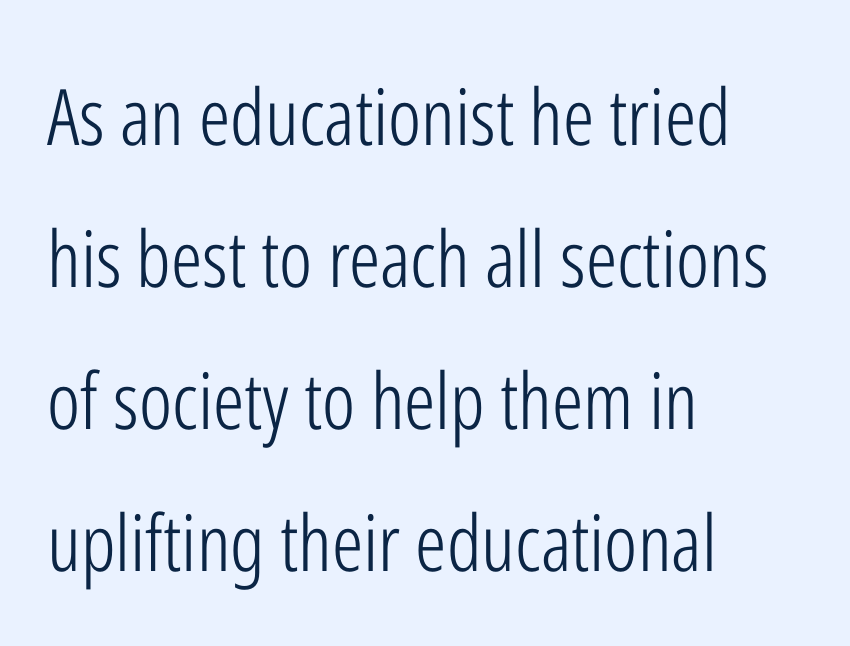
A bare baseline throughout the passage. The rendering keeps characters at their native spacing. The passage shown is typed in a proportional face where columns would drift. In CSS terms this would be text-align: left.
